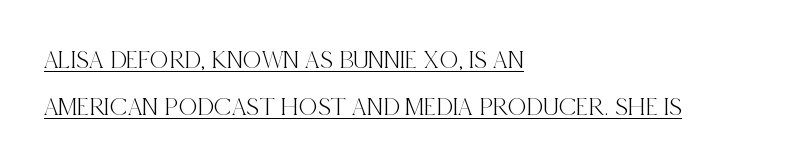
Q: Is the text italic (slanted)? A: No, it is upright.
Q: Is the text underlined? A: Yes.
Q: How is the paragraph aligned? A: Left-aligned.
Q: Is the spacing between letters normal or unusually wide? A: Normal.
